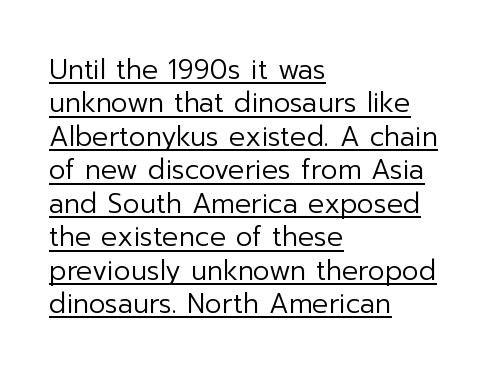
{"italic": "no", "bold": "no", "underline": "yes", "align": "left", "line_spacing_ratio": 1.24, "letter_spacing": "normal", "letter_spacing_em": 0.0, "glyph_px": 27}
